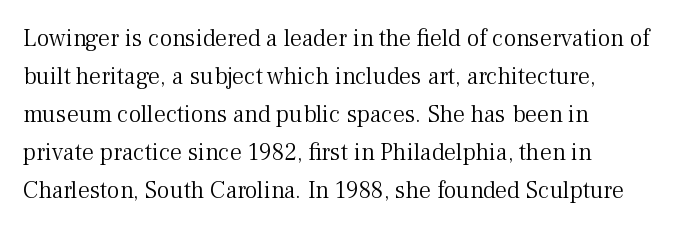
Q: Is the text bold? A: No.
Q: Is the text italic (slanted)? A: No, it is upright.
Q: Is the text underlined? A: No.
Q: How is the paragraph aligned? A: Left-aligned.
Q: Is the spacing between letters normal or unusually wide? A: Normal.
Q: Is the spacing between lines tight, normal or loose? A: Normal.
